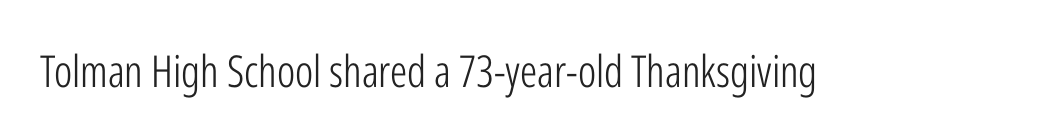
Q: Is the text bold? A: No.
Q: Is the text italic (slanted)? A: No, it is upright.
Q: Is the typeface a serif or a sans-serif typeface? A: Sans-serif.
Q: Is the text underlined? A: No.
Q: Is the spacing between letters normal or unusually wide? A: Normal.
Q: Width (condensed, normal, or wide)? A: Condensed.
Q: Stroke contrast? A: Low.
Q: x-height? A: Medium.
Q: Monospaced? A: No.
